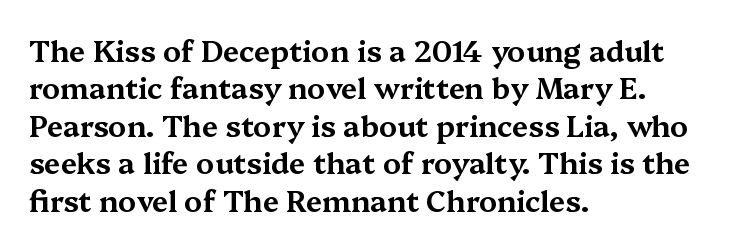
The face used here is proportionally spaced, like ordinary book or web type. Do the letters lean? They stand straight. Check under the words: just untouched page. The rendering uses a moderate line-height, typical for paragraphs.
